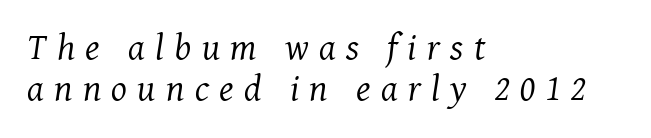
The image shows 37 px regular-weight serif type, italic (leaning right); set left-aligned, tight line spacing (1.11x), unusually wide letter spacing (+0.28 em), not underlined; medium stroke contrast and a medium x-height.
